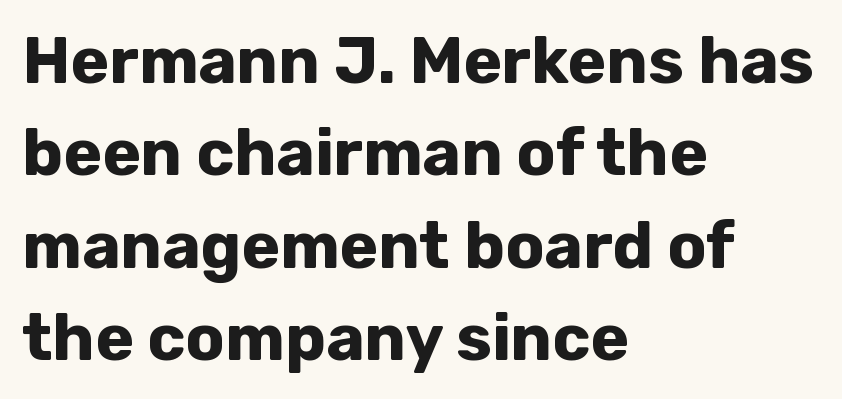
The image shows 65 px bold sans-serif type, upright; set left-aligned, normal line spacing (1.42x), normal letter spacing, not underlined; low stroke contrast and a medium x-height.
